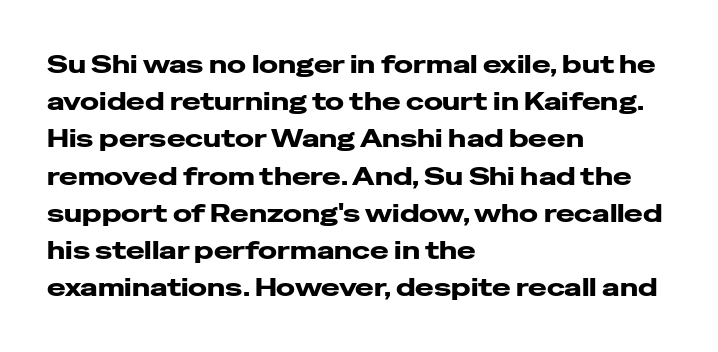
{"italic": "no", "bold": "yes", "underline": "no", "align": "left", "line_spacing": "normal", "line_spacing_ratio": 1.49, "letter_spacing": "normal", "letter_spacing_em": 0.0, "glyph_px": 25}
